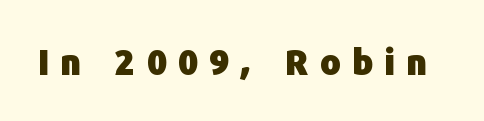
Q: Is the text bold? A: Yes.
Q: Is the text italic (slanted)? A: No, it is upright.
Q: Is the typeface a serif or a sans-serif typeface? A: Sans-serif.
Q: Is the text underlined? A: No.
Q: Is the spacing between letters normal or unusually wide? A: Unusually wide.
Q: Width (condensed, normal, or wide)? A: Normal.
Q: Stroke contrast? A: Low.
Q: x-height? A: Medium.
Q: Monospaced? A: No.
